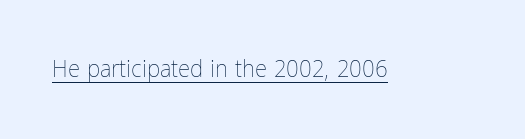
{"italic": "no", "bold": "no", "underline": "yes", "letter_spacing": "normal", "letter_spacing_em": 0.0, "glyph_px": 25}
